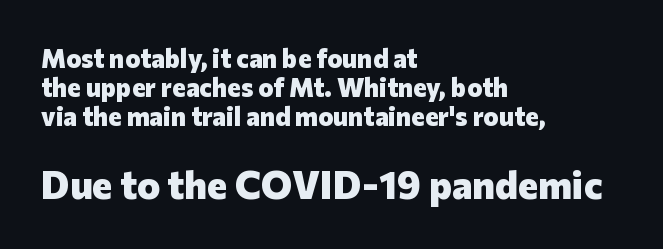
These lines stack with their left ends in a neat column. In terms of leading, this rendering errs on the cramped side. Strong, thick strokes mark this as bold type. Check where the strokes stop: nothing finishes them off — pure sans. You get the small type first, then a jump to larger type. Words float on clear page, feet unadorned.
